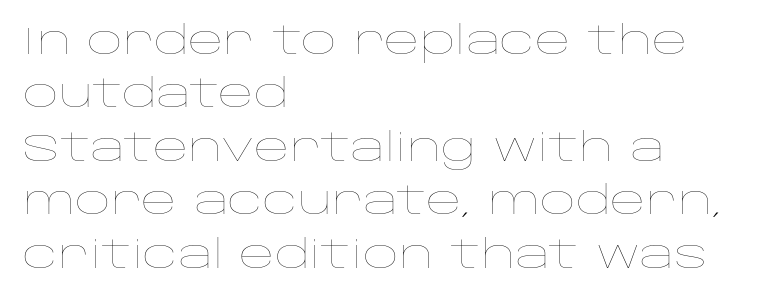
Q: Is the text bold? A: No.
Q: Is the text italic (slanted)? A: No, it is upright.
Q: Is the text underlined? A: No.
Q: How is the paragraph aligned? A: Left-aligned.
Q: Is the spacing between letters normal or unusually wide? A: Normal.
Q: Is the spacing between lines tight, normal or loose? A: Normal.
Q: Width (condensed, normal, or wide)? A: Wide.
Q: Stroke contrast? A: Low.
Q: x-height? A: Large.
Q: Monospaced? A: No.
